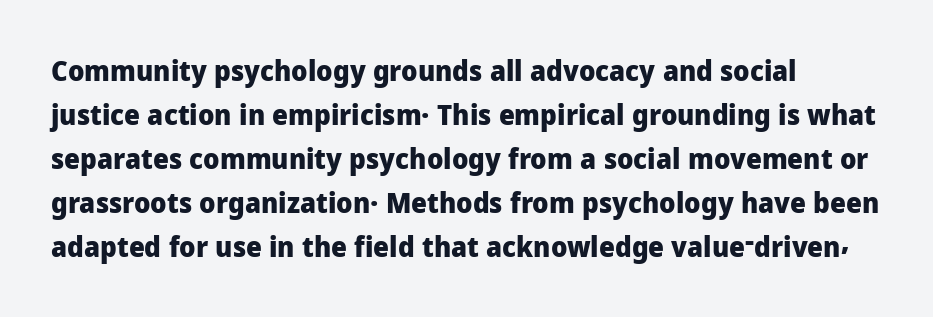
The image shows 28 px heavy sans-serif type, upright; set left-aligned, normal line spacing (1.57x), normal letter spacing, not underlined; low stroke contrast and a medium x-height.
